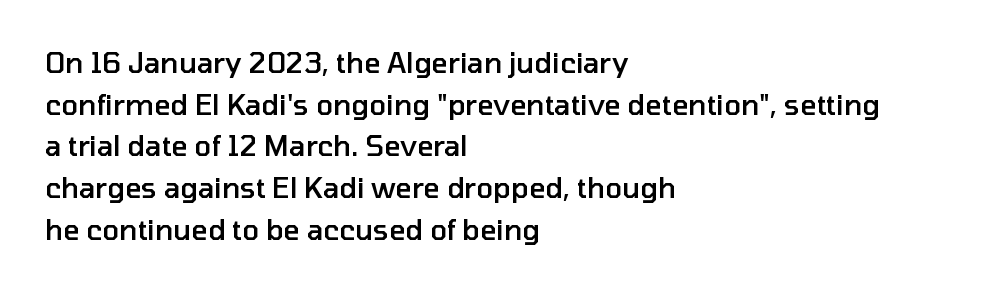
Q: Is the text bold? A: Semi-bold.
Q: Is the text italic (slanted)? A: No, it is upright.
Q: Is the typeface a serif or a sans-serif typeface? A: Sans-serif.
Q: Is the text underlined? A: No.
Q: How is the paragraph aligned? A: Left-aligned.
Q: Is the spacing between letters normal or unusually wide? A: Normal.
Q: Is the spacing between lines tight, normal or loose? A: Normal.
Q: Width (condensed, normal, or wide)? A: Normal.
Q: Stroke contrast? A: Low.
Q: x-height? A: Medium.
Q: Monospaced? A: No.
